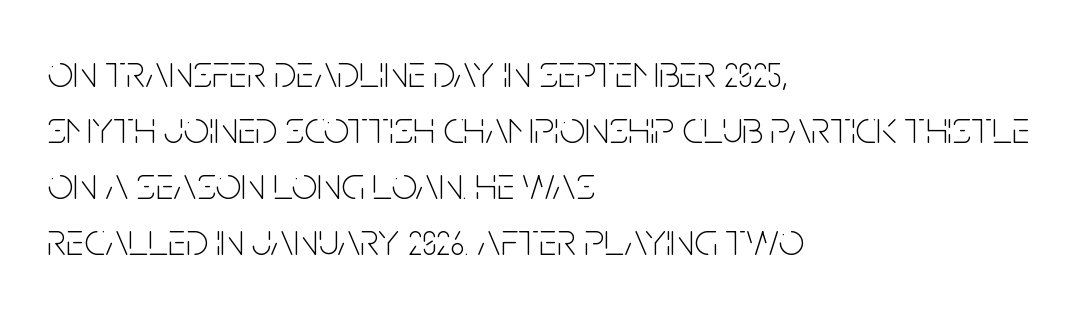
Q: Is the text bold? A: No.
Q: Is the text italic (slanted)? A: No, it is upright.
Q: Is the typeface a serif or a sans-serif typeface? A: Sans-serif.
Q: Is the text underlined? A: No.
Q: How is the paragraph aligned? A: Left-aligned.
Q: Is the spacing between letters normal or unusually wide? A: Normal.
Q: Width (condensed, normal, or wide)? A: Condensed.
Q: Stroke contrast? A: Low.
Q: x-height? A: Large.
Q: Monospaced? A: No.
